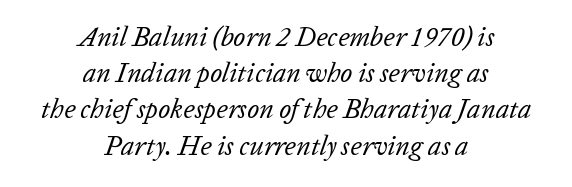
Beneath every word, the page is bare. Rendered with sloped, italic letterforms. The vertical gap from one line to the next is medium. The paragraph shown floats in the horizontal middle.
